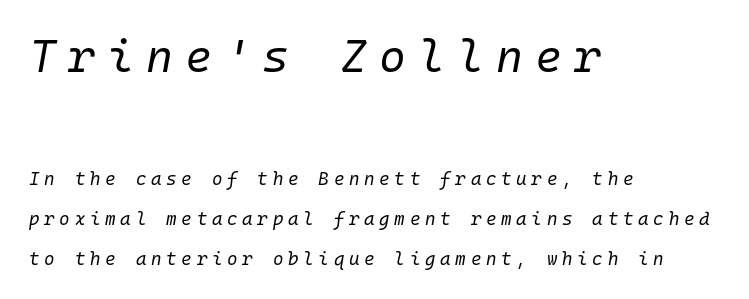
The image shows 46 px regular-weight type, italic (leaning right), monospaced; set left-aligned, loose line spacing (2.22x), unusually wide letter spacing (+0.26 em), not underlined; the first (top) block is 2.56x larger; low stroke contrast and a medium x-height.
